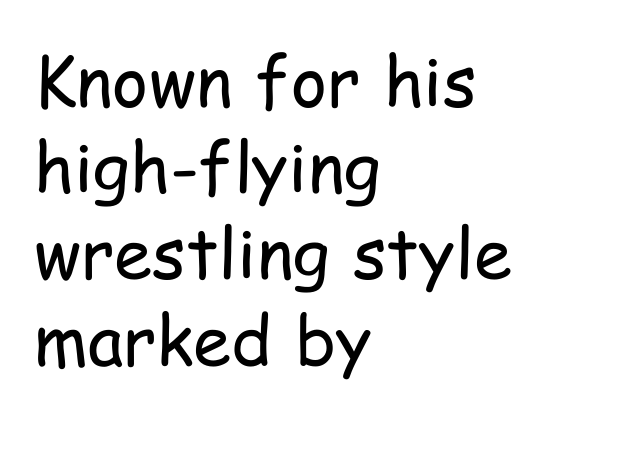
Q: Is the text bold? A: No.
Q: Is the text italic (slanted)? A: No, it is upright.
Q: Is the typeface a serif or a sans-serif typeface? A: Sans-serif.
Q: Is the text underlined? A: No.
Q: How is the paragraph aligned? A: Left-aligned.
Q: Is the spacing between letters normal or unusually wide? A: Normal.
Q: Is the spacing between lines tight, normal or loose? A: Normal.
Q: Width (condensed, normal, or wide)? A: Condensed.
Q: Stroke contrast? A: Low.
Q: x-height? A: Medium.
Q: Monospaced? A: No.
